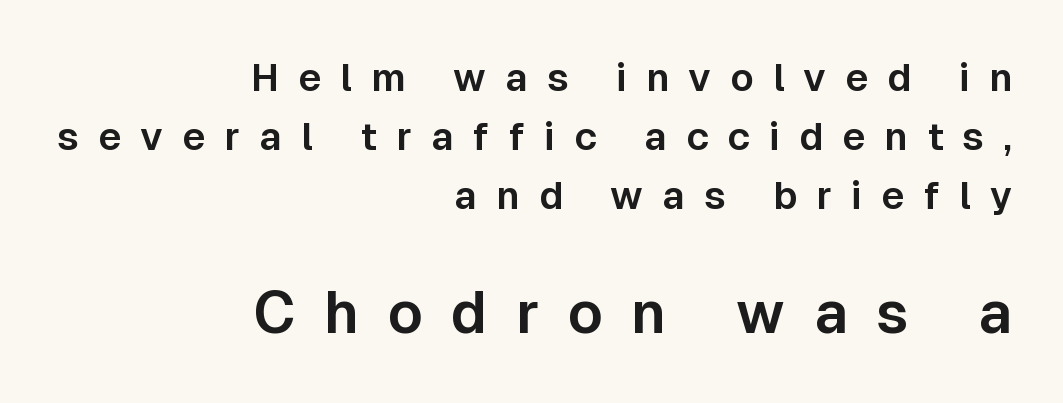
The image shows 58 px sans-serif type, upright; set right-aligned, normal line spacing (1.51x), unusually wide letter spacing (+0.49 em), not underlined; the second (bottom) block is 1.49x larger; low stroke contrast and a medium x-height.
